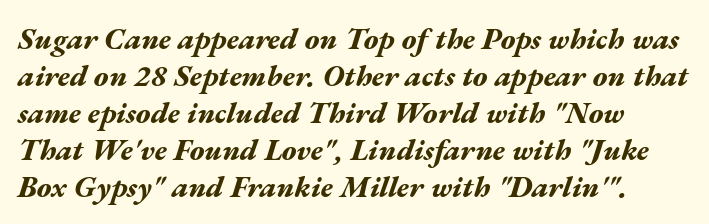
The image shows 30 px bold, wide type, italic (leaning right); set line spacing 1.23x, normal letter spacing, not underlined; medium stroke contrast and a medium x-height.
